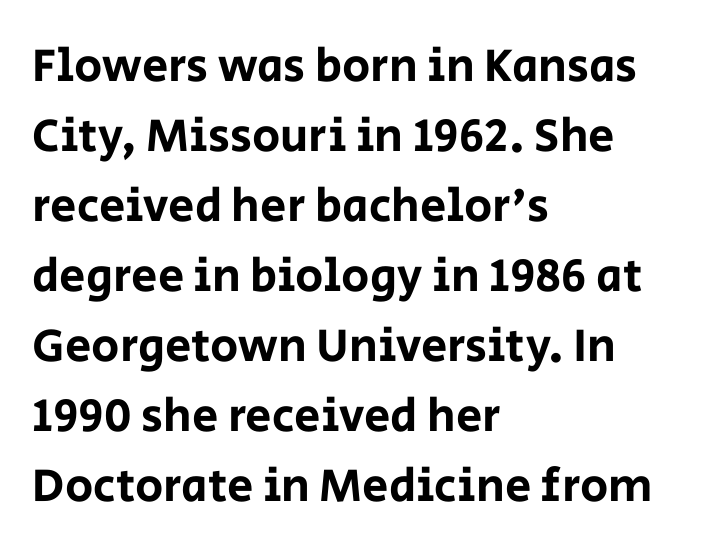
The image shows 47 px sans-serif type, upright; set left-aligned, normal line spacing (1.49x), normal letter spacing, not underlined; low stroke contrast and a large x-height.
